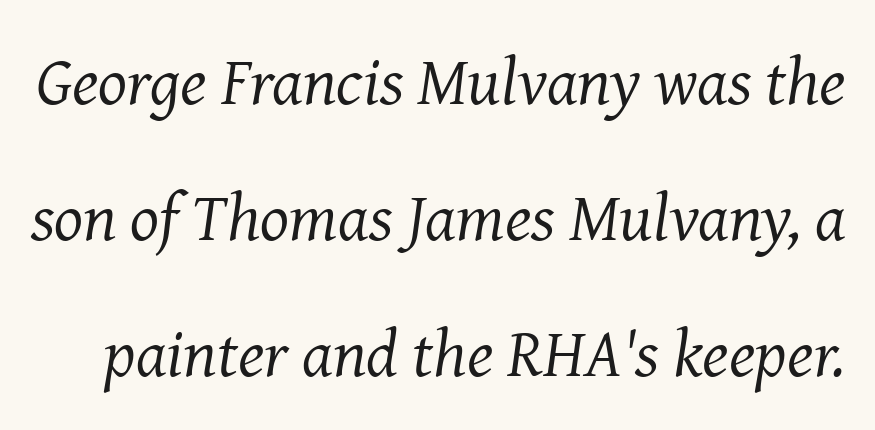
Are there feet on the stems? There are — it's a serif. Has an underline been added? It has not. Each letter keeps its own natural width here, so spacing adapts to shape. Nobody touched the tracking dial on this one. The specimen reads as italic at a glance.
